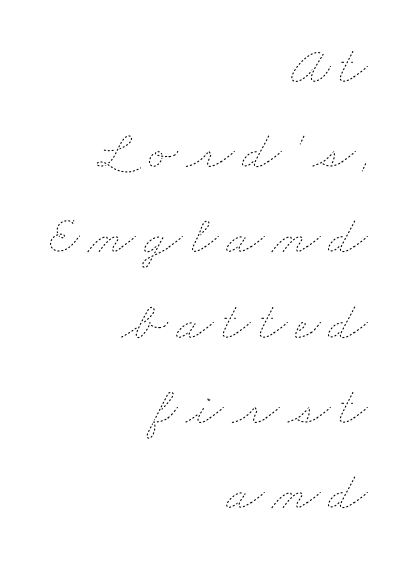
The image shows 55 px thin, wide type; set right-aligned, normal line spacing (1.55x), not underlined; low stroke contrast and a small x-height.
